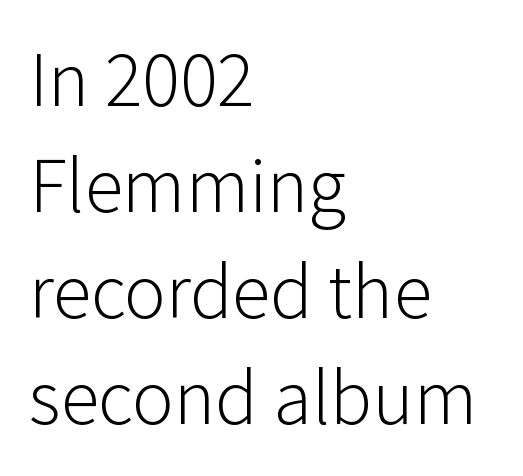
The image shows 78 px light sans-serif type, upright; set left-aligned, normal line spacing (1.36x), normal letter spacing, not underlined; low stroke contrast and a medium x-height.
